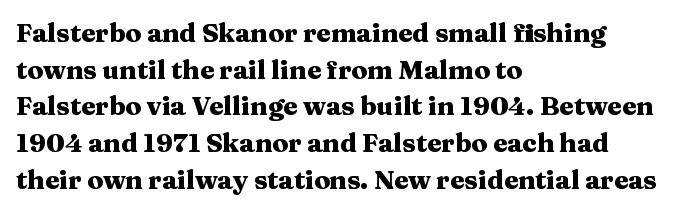
{"italic": "no", "bold": "yes", "underline": "no", "align": "left", "line_spacing": "normal", "line_spacing_ratio": 1.41, "letter_spacing": "normal", "letter_spacing_em": 0.0, "glyph_px": 26}
